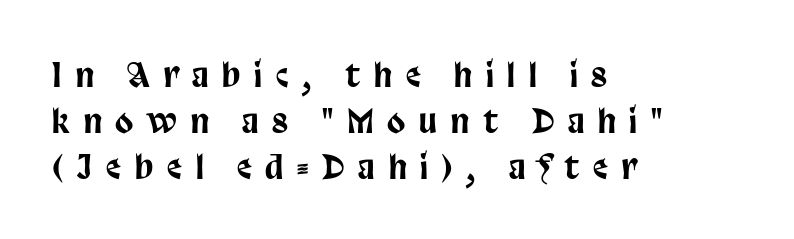
The image shows 33 px condensed sans-serif type, upright; set left-aligned, normal line spacing (1.4x), unusually wide letter spacing (+0.42 em), not underlined; low stroke contrast and a large x-height.
